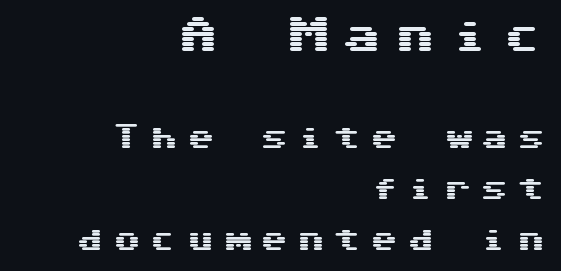
The image shows 40 px wide sans-serif type, upright, monospaced; set right-aligned, line spacing 1.88x, unusually wide letter spacing (+0.36 em), not underlined; the first (top) block is 1.48x larger; medium stroke contrast and a medium x-height.
